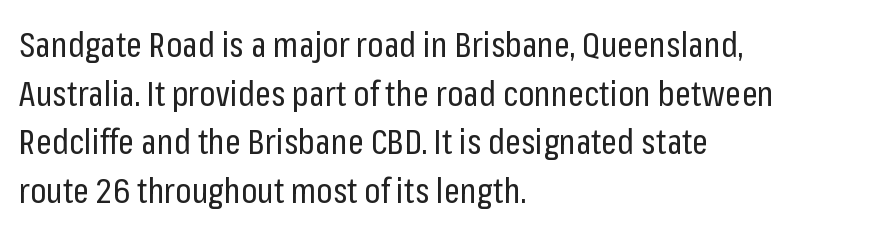
Q: Is the text bold? A: No.
Q: Is the text italic (slanted)? A: No, it is upright.
Q: Is the typeface a serif or a sans-serif typeface? A: Sans-serif.
Q: Is the text underlined? A: No.
Q: How is the paragraph aligned? A: Left-aligned.
Q: Is the spacing between letters normal or unusually wide? A: Normal.
Q: Is the spacing between lines tight, normal or loose? A: Normal.
Q: Width (condensed, normal, or wide)? A: Condensed.
Q: Stroke contrast? A: Low.
Q: x-height? A: Medium.
Q: Monospaced? A: No.
